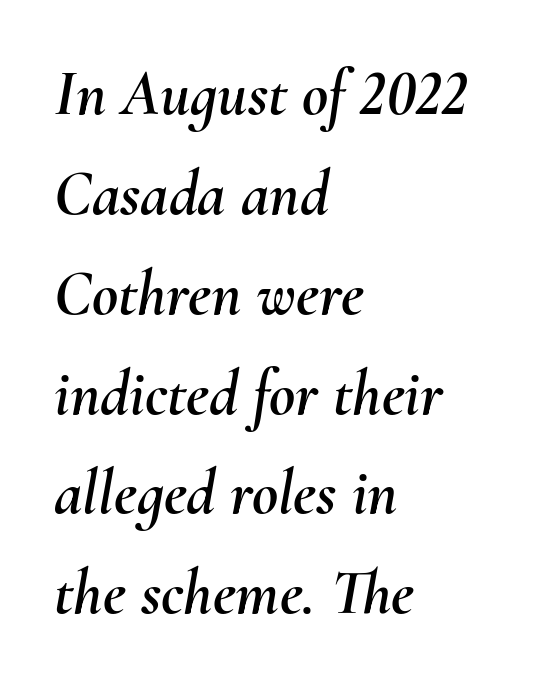
This block has exactly the height ordinary leading produces. Character widths vary here, with narrow letters taking less room than wide ones. Spacing between characters is what you'd get straight out of the box. Quick note: underline off. The rendering applies a slant to the glyphs. Every row of glyphs begins at an identical x-position on the left.
